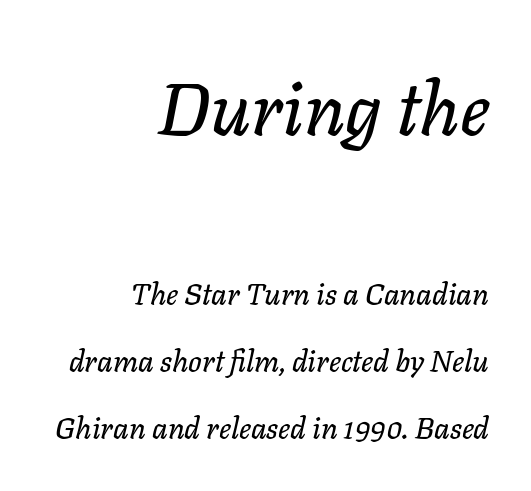
Q: Is the text italic (slanted)? A: Yes, it leans right by about 11 degrees.
Q: Is the text underlined? A: No.
Q: How is the paragraph aligned? A: Right-aligned.
Q: Is the spacing between letters normal or unusually wide? A: Normal.
Q: Is the spacing between lines tight, normal or loose? A: Loose.
Q: Which block of text is set in a larger size, the first (top) or the second (bottom)? A: The first (top) one.
Q: Width (condensed, normal, or wide)? A: Normal.
Q: Stroke contrast? A: Low.
Q: x-height? A: Medium.
Q: Monospaced? A: No.
